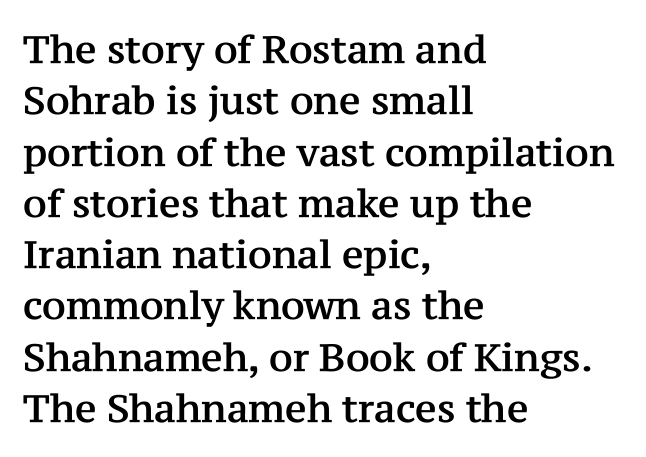
The image shows 38 px serif type, upright; set left-aligned, normal line spacing (1.35x), normal letter spacing, not underlined; medium stroke contrast and a medium x-height.
